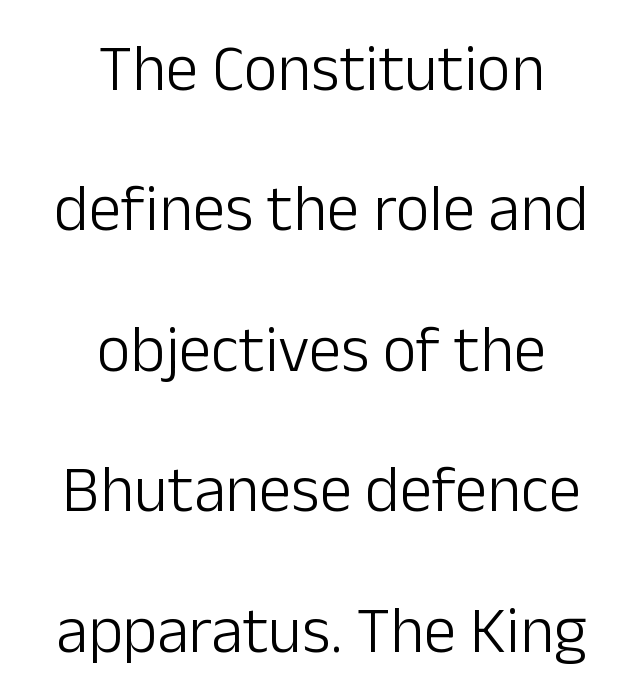
The image shows 65 px light sans-serif type, upright; set centered, loose line spacing (2.16x), normal letter spacing, not underlined; low stroke contrast and a medium x-height.
